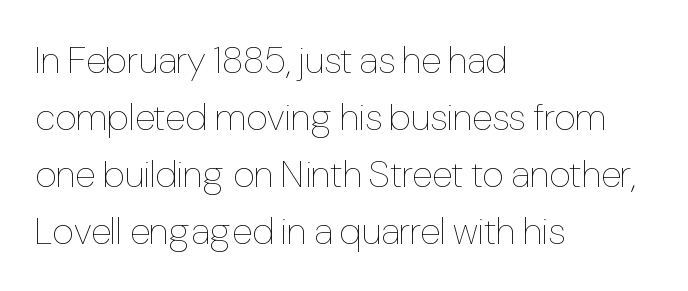
You could call the tracking neutral — neither tight nor loose. Regarding leading, the lines here are spaced in the standard way. The rendering anchors every line to the left-hand side. A roman cut, with each character standing at attention.
